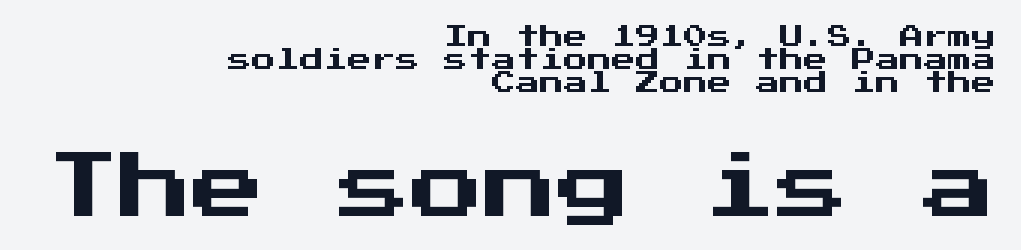
{"serif": "no", "italic": "no", "width": "normal", "stroke_contrast": "medium", "x_height": "medium", "monospaced": "yes", "underline": "no", "align": "right", "line_spacing": "tight", "line_spacing_ratio": 0.95, "letter_spacing": "normal", "letter_spacing_em": 0.0, "larger_block": "second", "size_ratio": 3.04, "glyph_px": 73}
